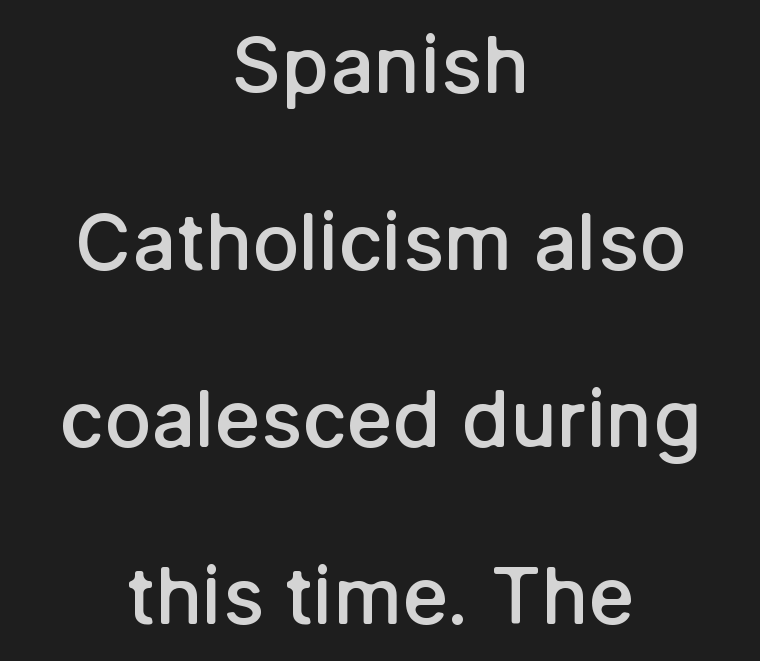
The image shows 78 px semibold sans-serif type, upright; set centered, loose line spacing (2.27x), normal letter spacing, not underlined; low stroke contrast and a medium x-height.
